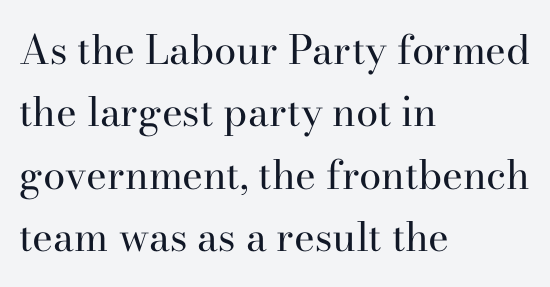
Q: Is the text bold? A: No.
Q: Is the text italic (slanted)? A: No, it is upright.
Q: Is the typeface a serif or a sans-serif typeface? A: Serif.
Q: Is the text underlined? A: No.
Q: How is the paragraph aligned? A: Left-aligned.
Q: Is the spacing between letters normal or unusually wide? A: Normal.
Q: Is the spacing between lines tight, normal or loose? A: Normal.
Q: Width (condensed, normal, or wide)? A: Normal.
Q: Stroke contrast? A: High.
Q: x-height? A: Small.
Q: Monospaced? A: No.
